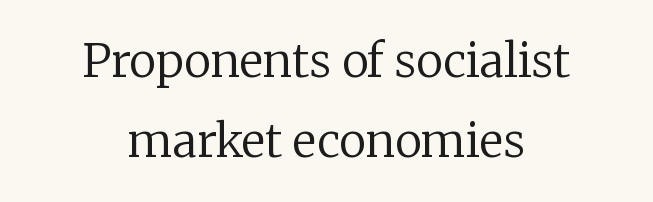
{"serif": "yes", "italic": "no", "bold": "no", "weight": "regular", "width": "normal", "stroke_contrast": "low", "x_height": "medium", "monospaced": "no", "underline": "no", "align": "center", "line_spacing_ratio": 1.74, "letter_spacing": "normal", "letter_spacing_em": 0.0, "glyph_px": 46}
